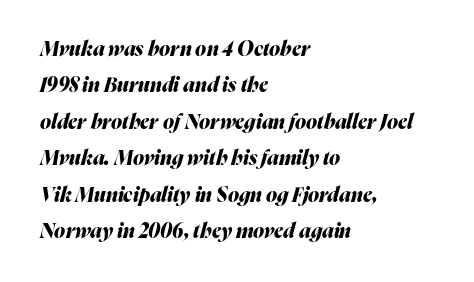
Heavy, bold letterforms. Just letters on the line, the space beneath them empty. The face used here is rendered with its standard letterfit. Rendered with sloped, italic letterforms.
